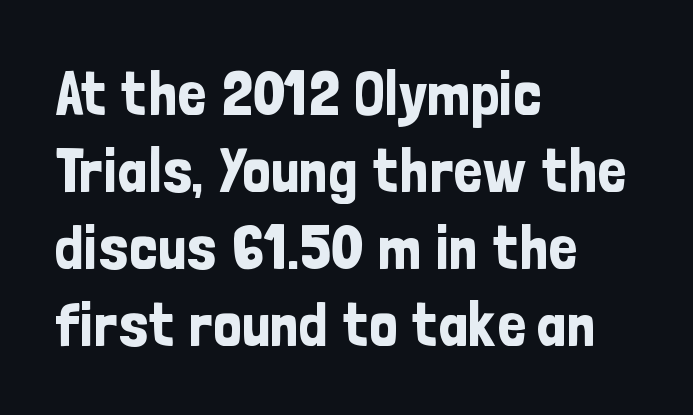
{"serif": "no", "italic": "no", "width": "condensed", "stroke_contrast": "low", "x_height": "medium", "monospaced": "no", "underline": "no", "align": "left", "line_spacing_ratio": 1.22, "letter_spacing": "normal", "letter_spacing_em": 0.0, "glyph_px": 63}
